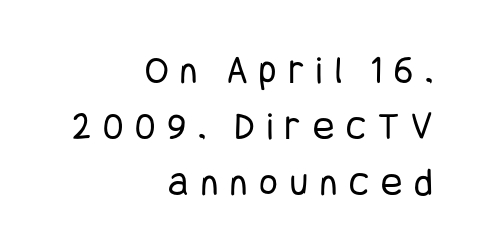
Q: Is the text bold? A: No.
Q: Is the text italic (slanted)? A: No, it is upright.
Q: Is the typeface a serif or a sans-serif typeface? A: Sans-serif.
Q: Is the text underlined? A: No.
Q: How is the paragraph aligned? A: Right-aligned.
Q: Is the spacing between letters normal or unusually wide? A: Unusually wide.
Q: Is the spacing between lines tight, normal or loose? A: Normal.
Q: Width (condensed, normal, or wide)? A: Condensed.
Q: Stroke contrast? A: Low.
Q: x-height? A: Large.
